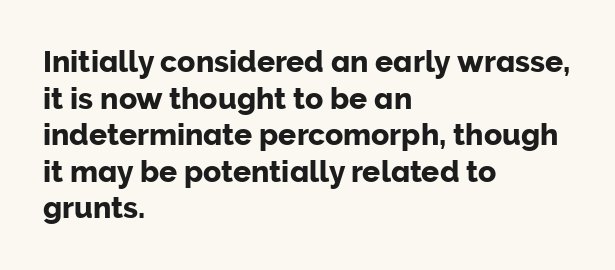
Has an underline been added? It has not. In CSS terms this would be text-align: left. Ascenders rise straight up at ninety degrees. A typesetter would call this proportional, since set widths differ per character.
